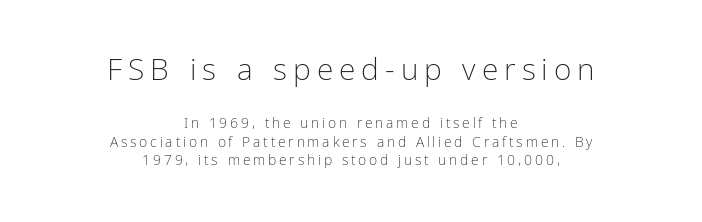
{"serif": "no", "italic": "no", "bold": "no", "weight": "light", "width": "condensed", "stroke_contrast": "low", "x_height": "medium", "monospaced": "no", "underline": "no", "align": "center", "line_spacing": "normal", "line_spacing_ratio": 1.33, "letter_spacing": "wide", "letter_spacing_em": 0.2, "larger_block": "first", "size_ratio": 2.14, "glyph_px": 30}
